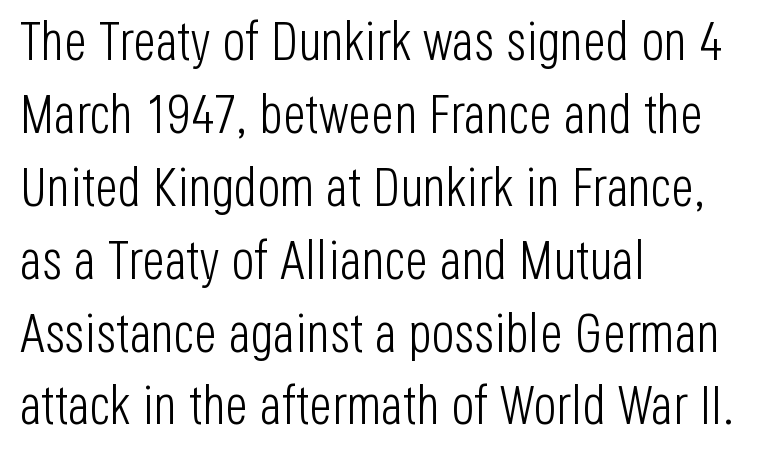
{"serif": "no", "italic": "no", "bold": "no", "weight": "light", "width": "condensed", "stroke_contrast": "low", "x_height": "large", "monospaced": "no", "underline": "no", "align": "left", "line_spacing": "normal", "line_spacing_ratio": 1.35, "letter_spacing": "normal", "letter_spacing_em": 0.0, "glyph_px": 54}
